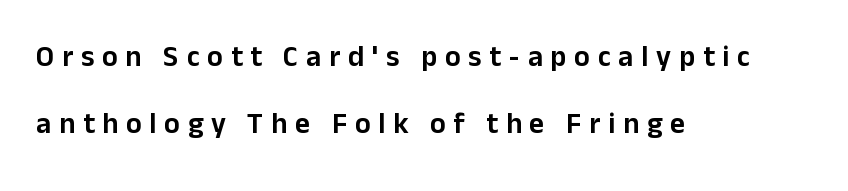
Q: Is the text italic (slanted)? A: No, it is upright.
Q: Is the typeface a serif or a sans-serif typeface? A: Sans-serif.
Q: Is the text underlined? A: No.
Q: How is the paragraph aligned? A: Left-aligned.
Q: Is the spacing between letters normal or unusually wide? A: Unusually wide.
Q: Is the spacing between lines tight, normal or loose? A: Loose.
Q: Width (condensed, normal, or wide)? A: Normal.
Q: Stroke contrast? A: Low.
Q: x-height? A: Medium.
Q: Monospaced? A: No.
